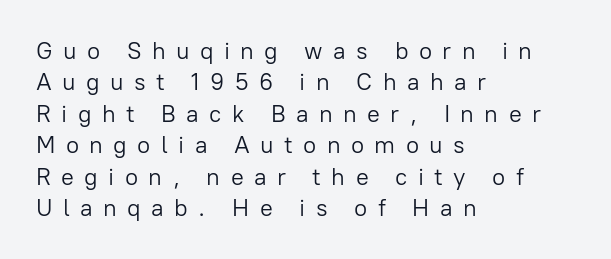
{"italic": "no", "bold": "no", "underline": "no", "align": "left", "line_spacing": "normal", "line_spacing_ratio": 1.31, "letter_spacing": "wide", "letter_spacing_em": 0.43, "glyph_px": 24}
